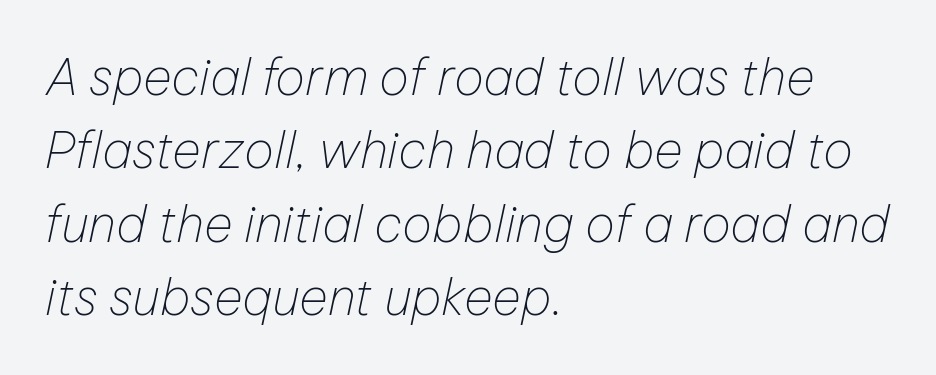
{"italic": "yes", "lean": "right", "slant_degrees": 12, "bold": "no", "weight": "thin", "width": "normal", "stroke_contrast": "low", "x_height": "medium", "monospaced": "no", "underline": "no", "align": "left", "line_spacing": "normal", "line_spacing_ratio": 1.47, "letter_spacing": "normal", "letter_spacing_em": 0.0, "glyph_px": 50}
